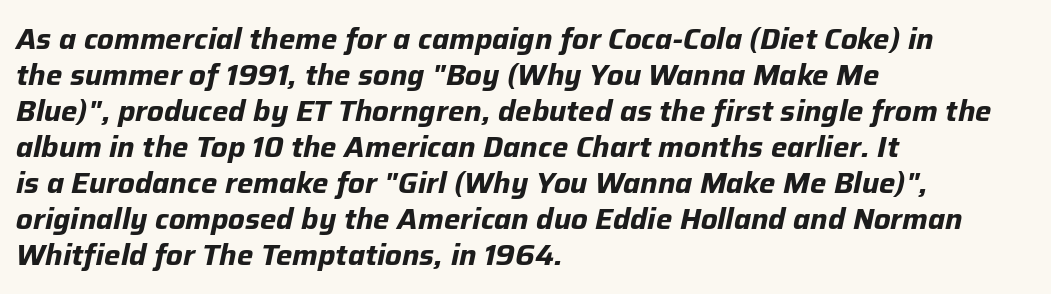
Do the characters align in a grid? No, the font is proportional. Slanted lettering throughout. A clean baseline with only descenders dipping below it. Does the copy run flush right? No — it runs flush left. Tracking value appears to be zero — textbook default spacing.
